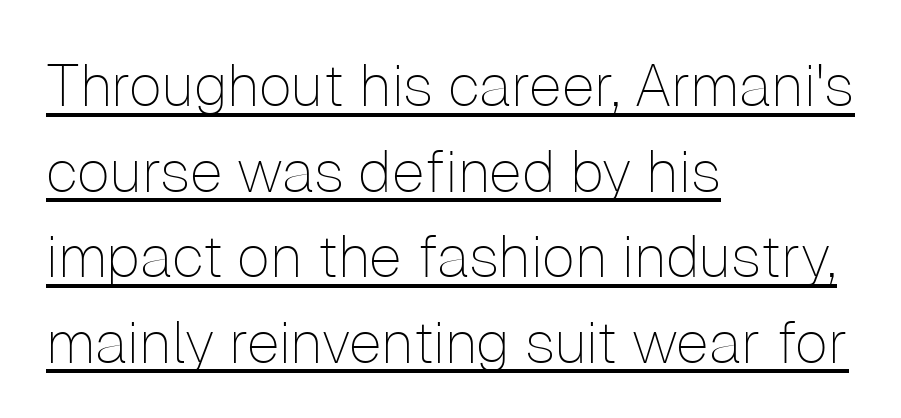
This rendering uses left alignment, leaving the right contour irregular. One glance says typical: line gaps are just what's usual. Regarding serifs, this sample does without them. This sample uses plain, unmodified letter spacing. Every character sits straight up, as roman type does. Is this a fixed-width face? No — the glyphs have proportional, varying widths.
